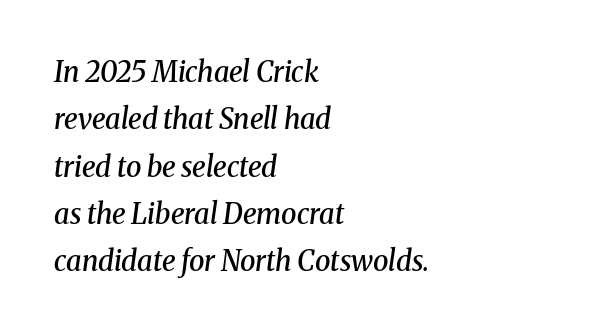
The rendering uses natural spacing where letterforms have individual widths. Letter spacing: default. The typesetter chose a ragged-right arrangement here. The vertical gap from one line to the next is medium. Beneath every word, the page is bare. Its strokes are somewhat broadened, the hallmark of semibold type.
